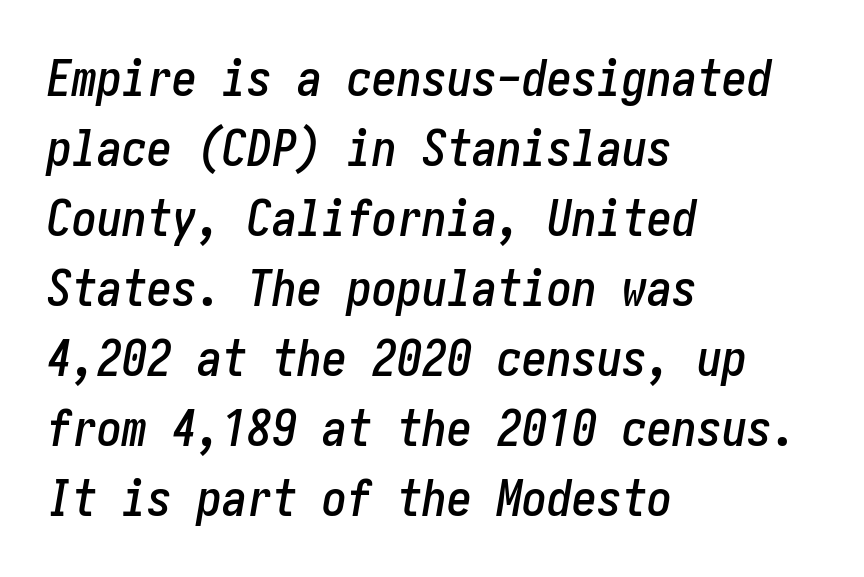
The image shows 50 px condensed type, italic (leaning right); set left-aligned, normal line spacing (1.4x), normal letter spacing, not underlined; low stroke contrast and a medium x-height.
